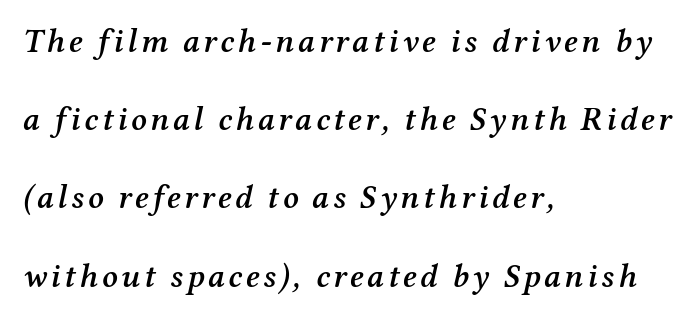
Style check: oblique. The zone under the glyphs is completely vacant. The face used here is proportionally spaced, like ordinary book or web type. The face used here is a semibold: visibly heavier than regular, lighter than bold.
